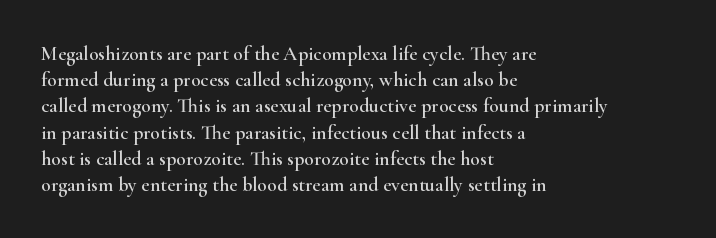
Q: Is the text italic (slanted)? A: No, it is upright.
Q: Is the text underlined? A: No.
Q: How is the paragraph aligned? A: Left-aligned.
Q: Is the spacing between letters normal or unusually wide? A: Normal.
Q: Is the spacing between lines tight, normal or loose? A: Normal.
